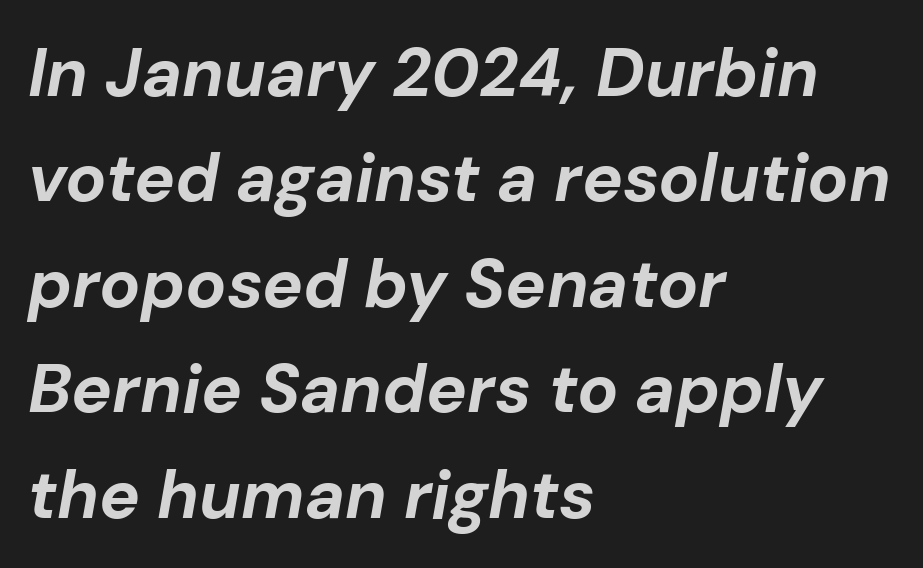
The image shows 68 px bold type, italic (leaning right); set left-aligned, normal line spacing (1.55x), normal letter spacing, not underlined; low stroke contrast and a medium x-height.
